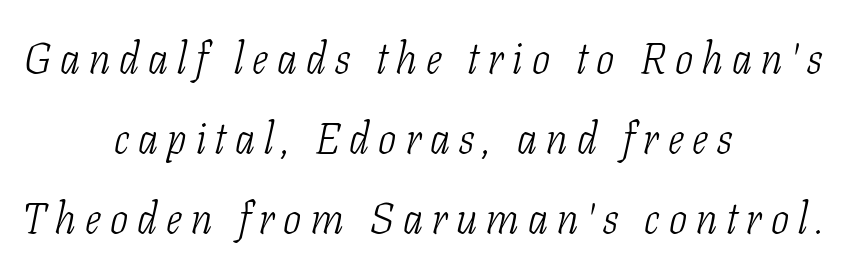
The image shows 43 px light, condensed serif type, italic (leaning right); set centered, line spacing 1.86x, unusually wide letter spacing (+0.21 em), not underlined; low stroke contrast and a medium x-height.
